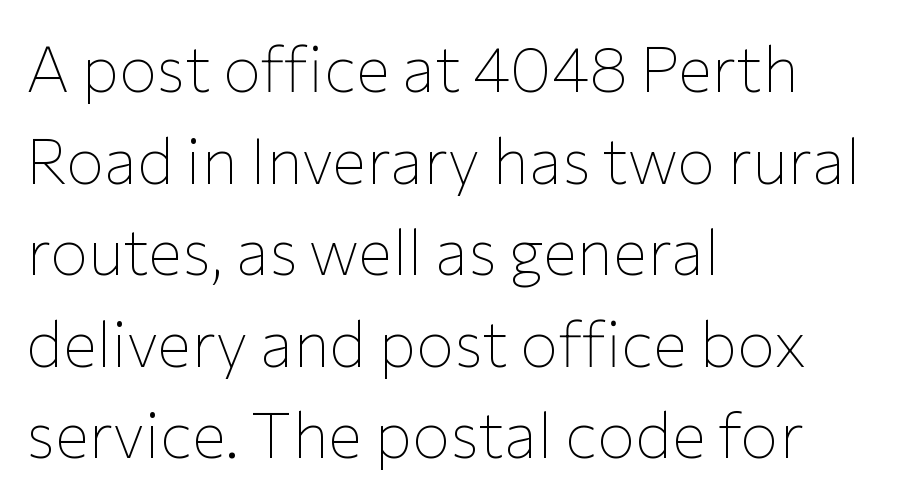
The image shows 64 px thin sans-serif type, upright; set left-aligned, normal line spacing (1.43x), normal letter spacing, not underlined; low stroke contrast and a medium x-height.
